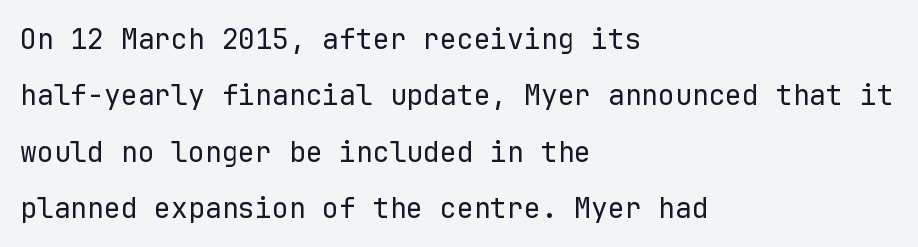
Q: Is the text bold? A: No.
Q: Is the text italic (slanted)? A: No, it is upright.
Q: Is the typeface a serif or a sans-serif typeface? A: Sans-serif.
Q: Is the text underlined? A: No.
Q: How is the paragraph aligned? A: Left-aligned.
Q: Is the spacing between letters normal or unusually wide? A: Normal.
Q: Is the spacing between lines tight, normal or loose? A: Loose.
Q: Width (condensed, normal, or wide)? A: Normal.
Q: Stroke contrast? A: Low.
Q: x-height? A: Medium.
Q: Monospaced? A: Yes.
